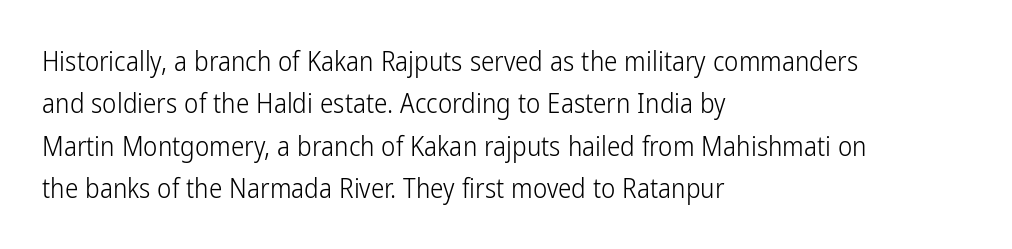
Characters follow at the spacing the type designer built in. Where is the straight margin? On the left. Weight: regular or lighter. Check the space under the baseline: it is left empty. Each new line begins a customary step beneath the previous one.
